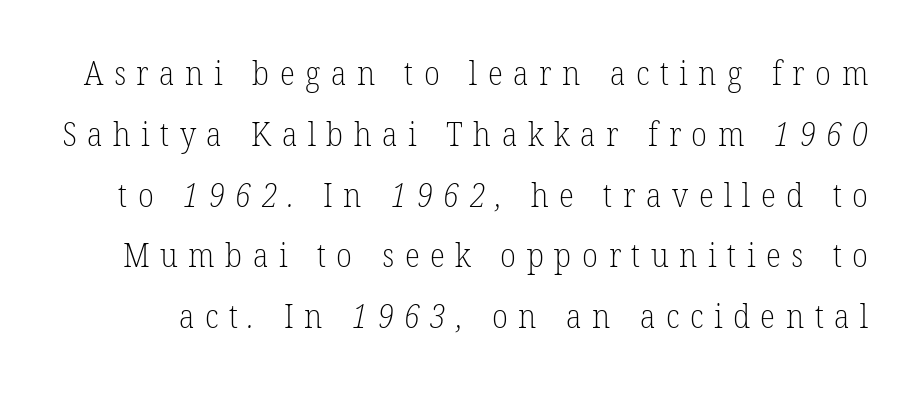
Q: Is the text bold? A: No.
Q: Is the typeface a serif or a sans-serif typeface? A: Serif.
Q: Is the text underlined? A: No.
Q: Is the spacing between letters normal or unusually wide? A: Unusually wide.
Q: Is the spacing between lines tight, normal or loose? A: Loose.
Q: Width (condensed, normal, or wide)? A: Normal.
Q: Stroke contrast? A: Low.
Q: x-height? A: Medium.
Q: Monospaced? A: No.
